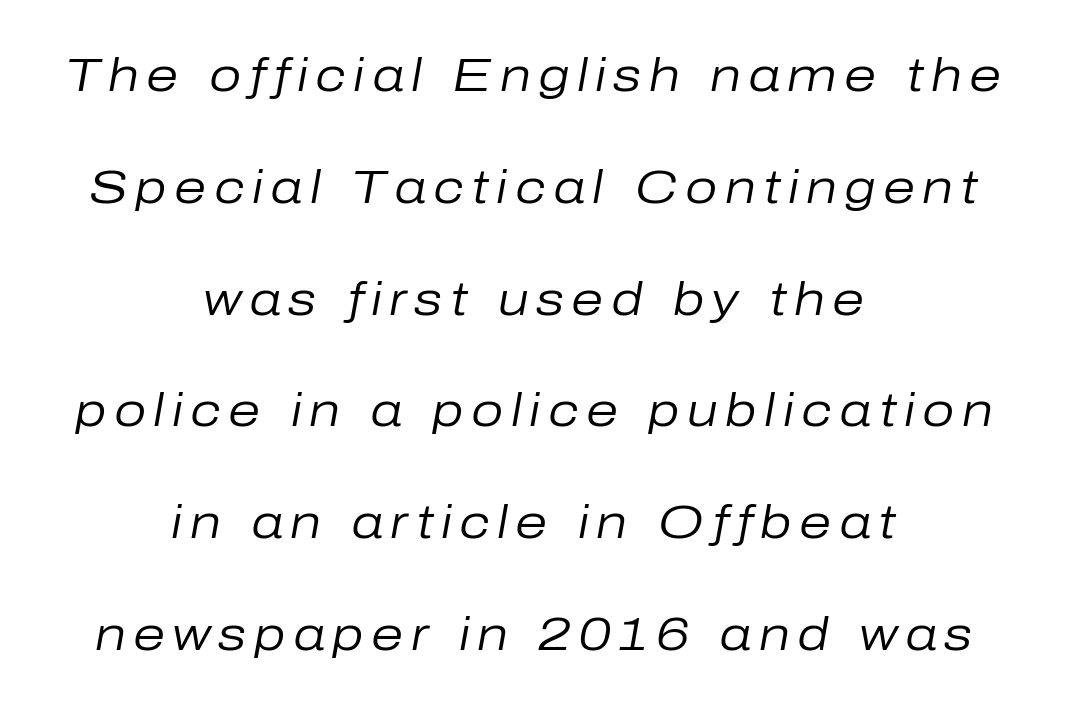
{"italic": "yes", "lean": "right", "slant_degrees": 10, "bold": "no", "weight": "regular", "width": "normal", "stroke_contrast": "low", "x_height": "medium", "monospaced": "no", "underline": "no", "align": "center", "line_spacing": "loose", "line_spacing_ratio": 2.43, "glyph_px": 46}
